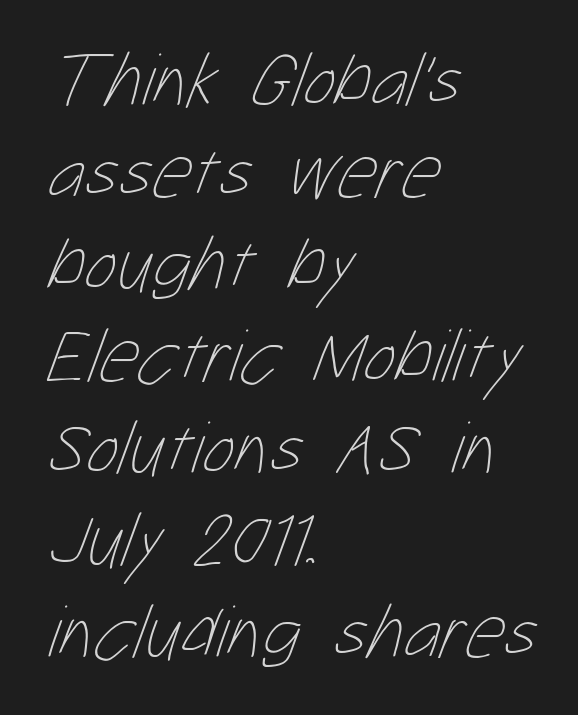
{"bold": "no", "weight": "thin", "width": "condensed", "stroke_contrast": "low", "x_height": "medium", "monospaced": "no", "underline": "no", "align": "left", "line_spacing_ratio": 1.21, "letter_spacing": "normal", "letter_spacing_em": 0.0, "glyph_px": 76}
